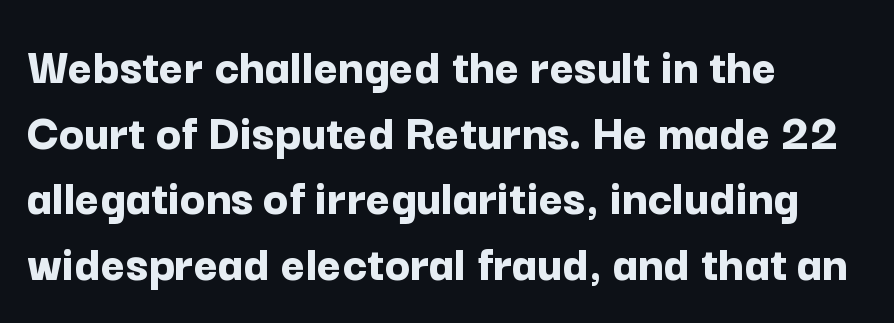
{"serif": "no", "italic": "no", "bold": "yes", "weight": "bold", "width": "normal", "stroke_contrast": "low", "x_height": "medium", "monospaced": "no", "underline": "no", "align": "left", "line_spacing": "normal", "line_spacing_ratio": 1.26, "letter_spacing": "normal", "letter_spacing_em": 0.0, "glyph_px": 52}
